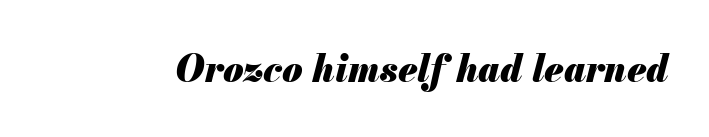
Q: Is the text bold? A: Yes.
Q: Is the text italic (slanted)? A: Yes, it leans right by about 13 degrees.
Q: Is the text underlined? A: No.
Q: Is the spacing between letters normal or unusually wide? A: Normal.
Q: Width (condensed, normal, or wide)? A: Normal.
Q: Stroke contrast? A: Medium.
Q: x-height? A: Small.
Q: Monospaced? A: No.
